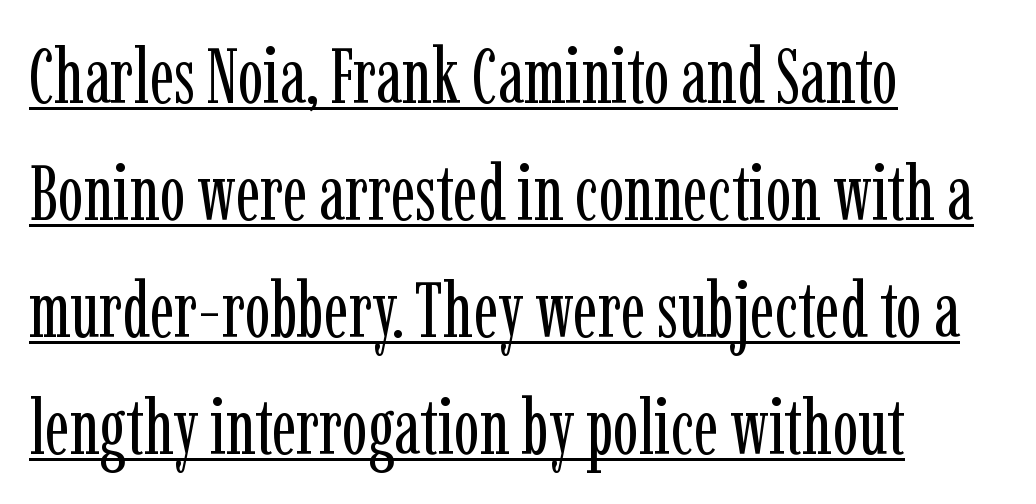
Do the characters align in a grid? No, the font is proportional. Weight: in the light-to-regular range. Quick note: not italic, upright. Reading down the column, the eye jumps a familiar distance to each next line. The text block is weighted toward the left margin, trailing off unevenly rightward. Is the letter spacing exaggerated? No — it looks like the ordinary default.
